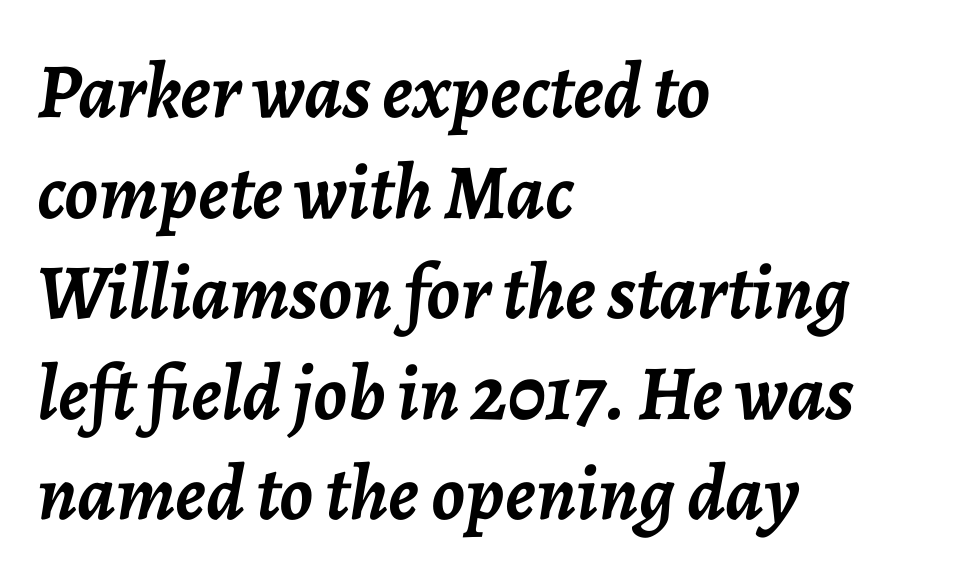
Notice how thick the strokes are: this is what a full bold looks like. A bare baseline throughout the passage. Short and long lines alike share a common starting point at left. When letters slant like this, we call the style italic.
